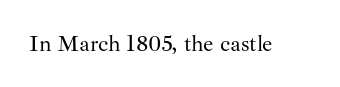
{"italic": "no", "bold": "no", "underline": "no", "letter_spacing": "normal", "letter_spacing_em": 0.0, "glyph_px": 23}
